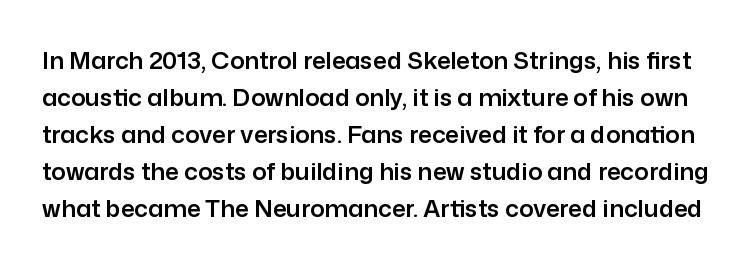
Q: Is the text italic (slanted)? A: No, it is upright.
Q: Is the text underlined? A: No.
Q: Is the spacing between letters normal or unusually wide? A: Normal.
Q: Is the spacing between lines tight, normal or loose? A: Normal.
